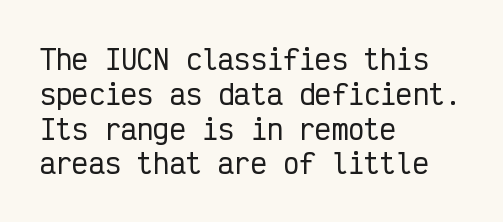
Students, observe: this is what conventionally led text looks like. This sample uses plain, unmodified letter spacing. Nobody drew a line under any word here. The typesetter chose a ragged-right arrangement here. Style check: upright.
